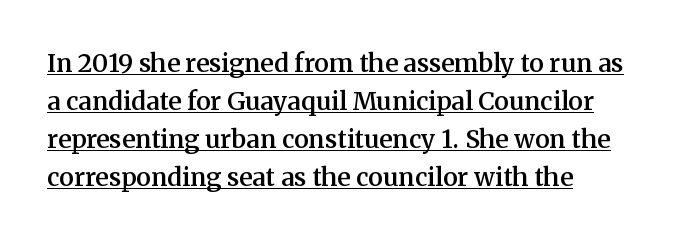
{"italic": "no", "bold": "semi", "underline": "yes", "align": "left", "line_spacing": "normal", "line_spacing_ratio": 1.52, "letter_spacing": "normal", "letter_spacing_em": 0.0, "glyph_px": 25}
